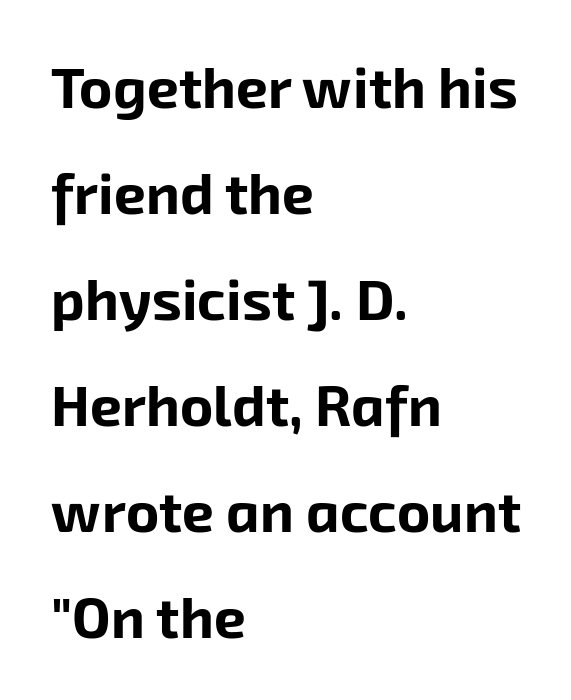
{"serif": "no", "bold": "yes", "weight": "bold", "width": "normal", "stroke_contrast": "low", "x_height": "medium", "monospaced": "no", "underline": "no", "align": "left", "line_spacing_ratio": 1.86, "letter_spacing": "normal", "letter_spacing_em": 0.0, "glyph_px": 57}
